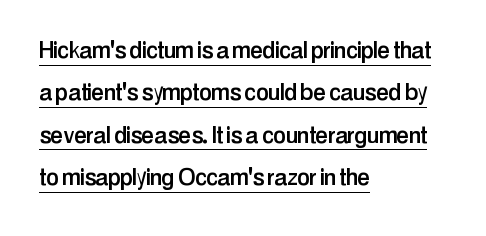
Q: Is the text italic (slanted)? A: No, it is upright.
Q: Is the typeface a serif or a sans-serif typeface? A: Sans-serif.
Q: Is the text underlined? A: Yes.
Q: How is the paragraph aligned? A: Left-aligned.
Q: Is the spacing between letters normal or unusually wide? A: Normal.
Q: Is the spacing between lines tight, normal or loose? A: Normal.
Q: Width (condensed, normal, or wide)? A: Condensed.
Q: Stroke contrast? A: Low.
Q: x-height? A: Medium.
Q: Monospaced? A: No.
